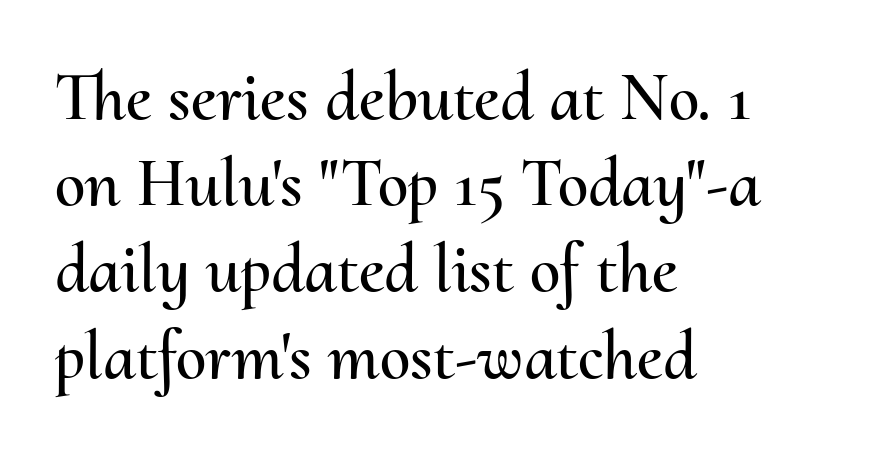
The image shows 69 px text type, upright; set left-aligned, normal line spacing (1.25x), normal letter spacing, not underlined; medium stroke contrast and a small x-height.
